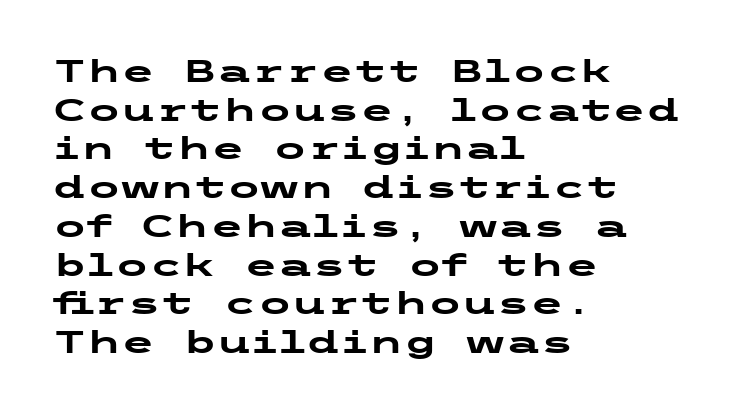
Q: Is the text bold? A: Yes.
Q: Is the text italic (slanted)? A: No, it is upright.
Q: Is the typeface a serif or a sans-serif typeface? A: Sans-serif.
Q: Is the text underlined? A: No.
Q: How is the paragraph aligned? A: Left-aligned.
Q: Is the spacing between letters normal or unusually wide? A: Normal.
Q: Is the spacing between lines tight, normal or loose? A: Normal.
Q: Width (condensed, normal, or wide)? A: Wide.
Q: Stroke contrast? A: Low.
Q: x-height? A: Medium.
